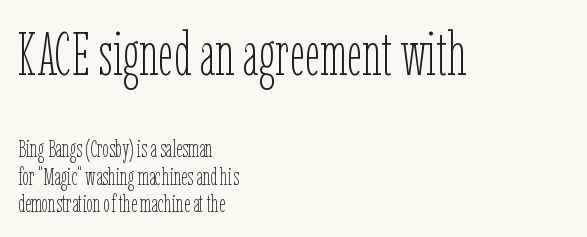
The image shows 60 px thin, condensed type, upright; set left-aligned, tight line spacing (1.14x), normal letter spacing, not underlined; the first (top) block is 2.5x larger; low stroke contrast and a medium x-height.
